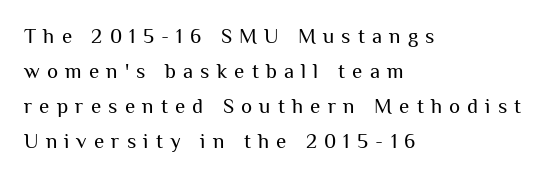
Q: Is the text bold? A: No.
Q: Is the text italic (slanted)? A: No, it is upright.
Q: Is the text underlined? A: No.
Q: How is the paragraph aligned? A: Left-aligned.
Q: Is the spacing between letters normal or unusually wide? A: Unusually wide.
Q: Is the spacing between lines tight, normal or loose? A: Normal.
